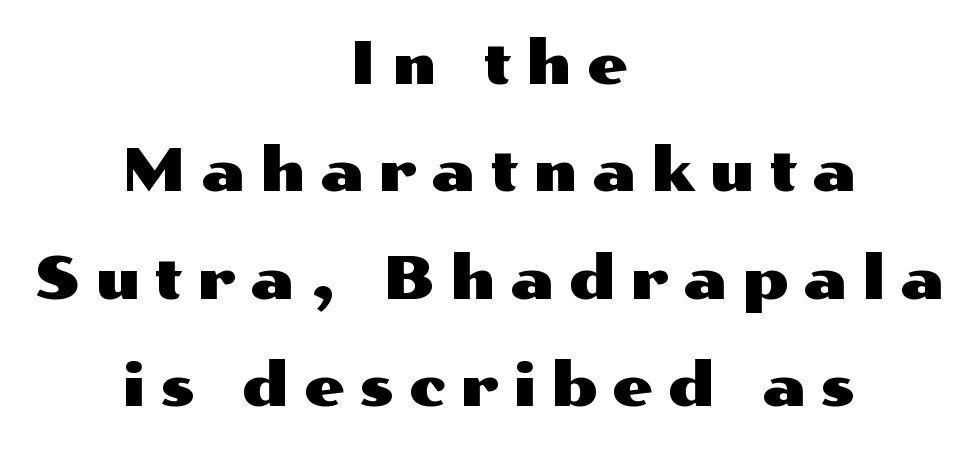
Q: Is the text italic (slanted)? A: No, it is upright.
Q: Is the typeface a serif or a sans-serif typeface? A: Sans-serif.
Q: Is the text underlined? A: No.
Q: How is the paragraph aligned? A: Centered.
Q: Is the spacing between letters normal or unusually wide? A: Unusually wide.
Q: Width (condensed, normal, or wide)? A: Wide.
Q: Stroke contrast? A: Medium.
Q: x-height? A: Medium.
Q: Monospaced? A: No.
